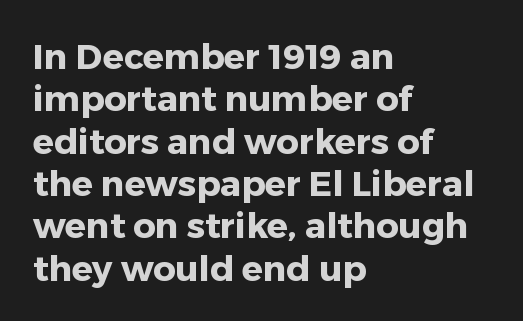
Q: Is the text bold? A: Yes.
Q: Is the text italic (slanted)? A: No, it is upright.
Q: Is the typeface a serif or a sans-serif typeface? A: Sans-serif.
Q: Is the text underlined? A: No.
Q: How is the paragraph aligned? A: Left-aligned.
Q: Is the spacing between letters normal or unusually wide? A: Normal.
Q: Width (condensed, normal, or wide)? A: Normal.
Q: Stroke contrast? A: Low.
Q: x-height? A: Medium.
Q: Monospaced? A: No.
